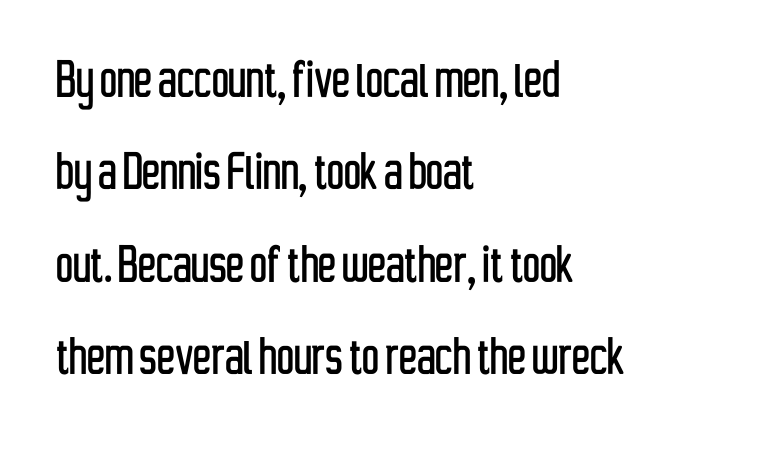
{"serif": "no", "italic": "no", "width": "condensed", "stroke_contrast": "low", "x_height": "medium", "monospaced": "no", "underline": "no", "align": "left", "line_spacing": "normal", "line_spacing_ratio": 1.54, "letter_spacing": "normal", "letter_spacing_em": 0.0, "glyph_px": 60}
